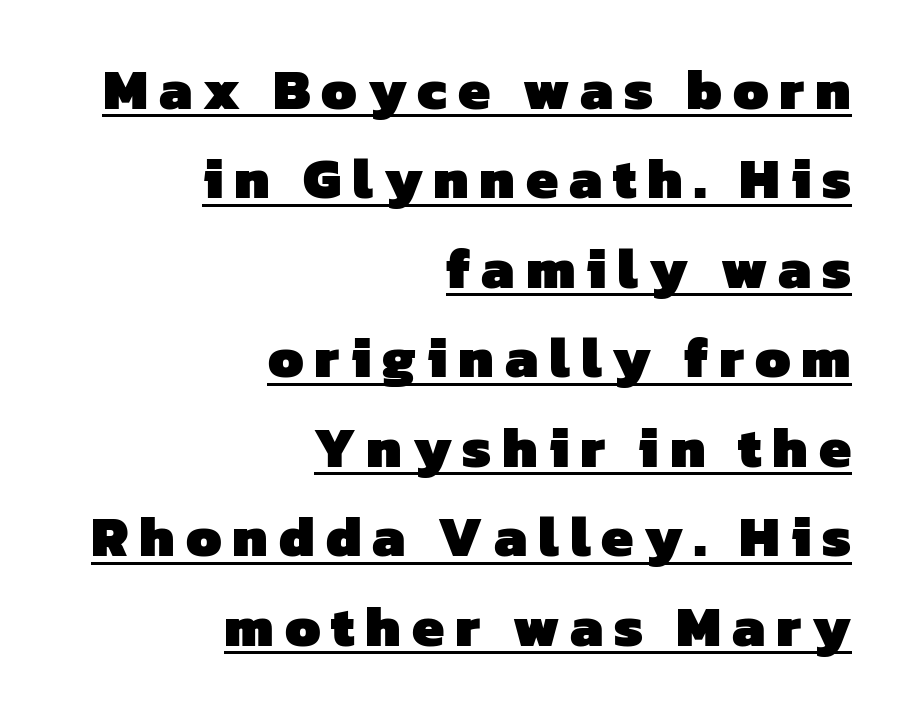
Character widths vary here, with narrow letters taking less room than wide ones. Visually the block forms a straight wall on the right and a jagged coastline on the left. What kind of face is this? One without serifs — a sans. These lines carry a lot of weight — the face is fully bold. Baseline-to-baseline distance is the conventional proportion of letter height.
